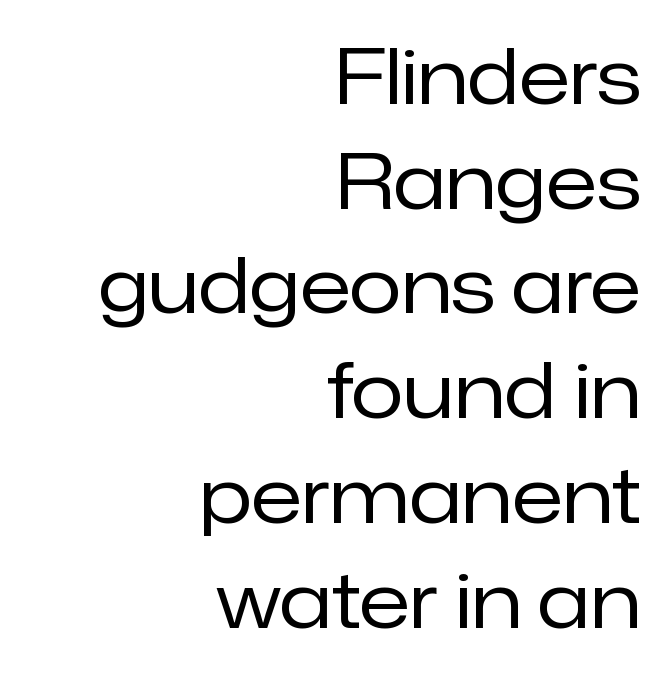
Q: Is the text bold? A: No.
Q: Is the text italic (slanted)? A: No, it is upright.
Q: Is the typeface a serif or a sans-serif typeface? A: Sans-serif.
Q: Is the text underlined? A: No.
Q: How is the paragraph aligned? A: Right-aligned.
Q: Is the spacing between letters normal or unusually wide? A: Normal.
Q: Is the spacing between lines tight, normal or loose? A: Normal.
Q: Width (condensed, normal, or wide)? A: Normal.
Q: Stroke contrast? A: Low.
Q: x-height? A: Medium.
Q: Monospaced? A: No.
